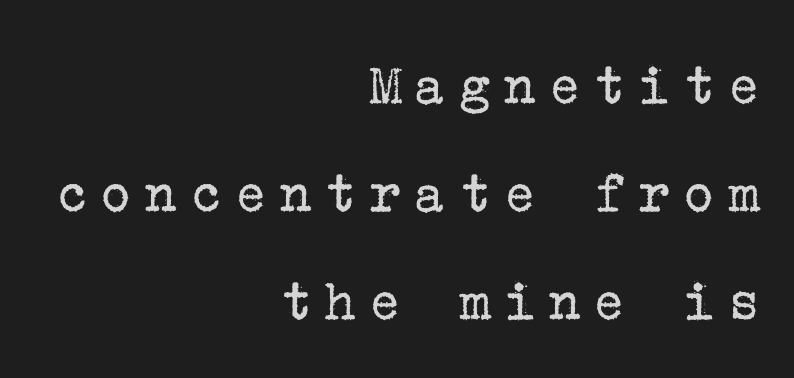
The string is rendered with underlining switched off. Casual observation: everything's shoved over to the right. No heavy texture on the line: the type isn't bold. The rendering inserts visible extra space after every character.
